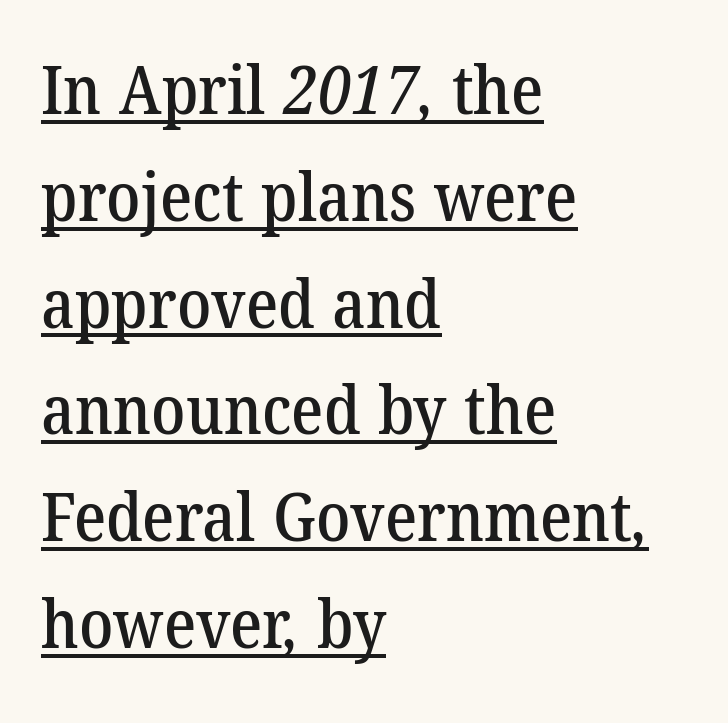
{"serif": "yes", "width": "normal", "stroke_contrast": "low", "x_height": "medium", "monospaced": "no", "underline": "yes", "align": "left", "line_spacing": "normal", "line_spacing_ratio": 1.57, "letter_spacing": "normal", "letter_spacing_em": 0.0, "glyph_px": 68}
